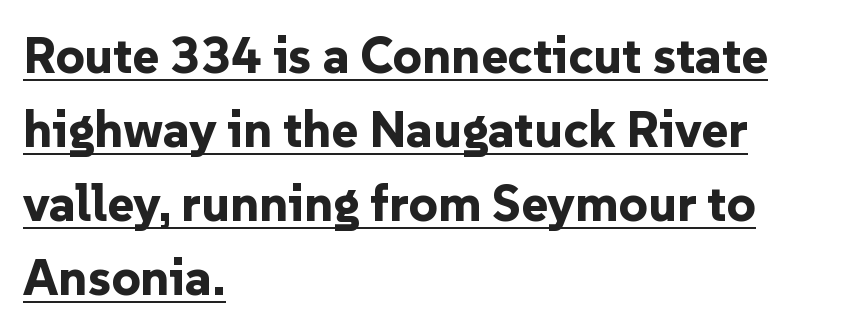
Emphasis is given by a line drawn under the lettering. Character widths vary here, with narrow letters taking less room than wide ones. Letterform terminals end flat and unadorned throughout the passage. As a designer I'd log this as weight 700, bold. Left-aligned paragraph, ragged on the right.
